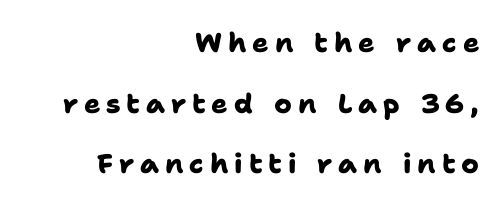
Q: Is the text bold? A: Yes.
Q: Is the text underlined? A: No.
Q: How is the paragraph aligned? A: Right-aligned.
Q: Is the spacing between letters normal or unusually wide? A: Unusually wide.
Q: Is the spacing between lines tight, normal or loose? A: Loose.
